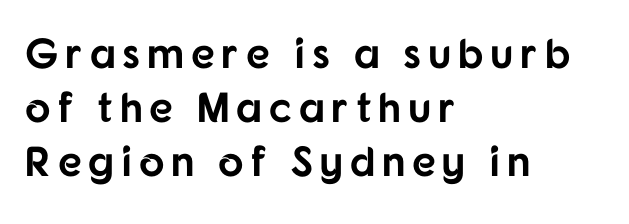
{"serif": "no", "italic": "no", "bold": "yes", "weight": "bold", "width": "normal", "stroke_contrast": "low", "x_height": "medium", "monospaced": "no", "underline": "no", "align": "left", "line_spacing": "normal", "line_spacing_ratio": 1.28, "glyph_px": 42}
